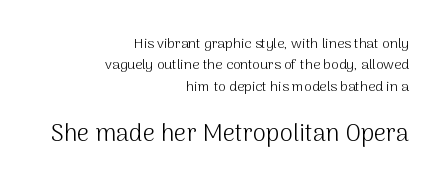
The image shows 24 px text type, upright; set right-aligned, normal line spacing (1.53x), normal letter spacing, not underlined; the second (bottom) block is 1.71x larger.
